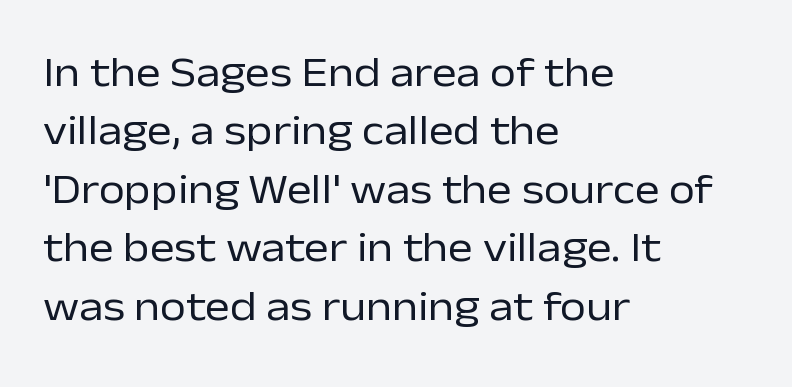
Q: Is the text bold? A: No.
Q: Is the text italic (slanted)? A: No, it is upright.
Q: Is the typeface a serif or a sans-serif typeface? A: Sans-serif.
Q: Is the text underlined? A: No.
Q: How is the paragraph aligned? A: Left-aligned.
Q: Is the spacing between letters normal or unusually wide? A: Normal.
Q: Is the spacing between lines tight, normal or loose? A: Normal.
Q: Width (condensed, normal, or wide)? A: Normal.
Q: Stroke contrast? A: Low.
Q: x-height? A: Medium.
Q: Monospaced? A: No.
